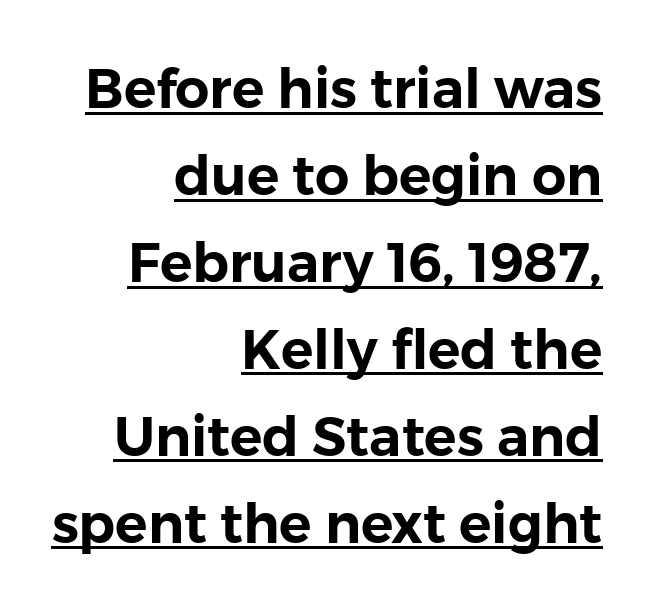
{"serif": "no", "italic": "no", "width": "normal", "stroke_contrast": "low", "x_height": "medium", "monospaced": "no", "underline": "yes", "align": "right", "line_spacing": "normal", "line_spacing_ratio": 1.61, "letter_spacing": "normal", "letter_spacing_em": 0.0, "glyph_px": 54}
